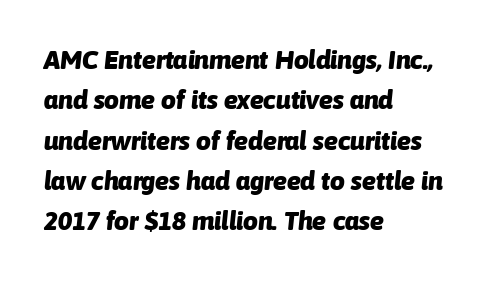
Q: Is the text bold? A: Yes.
Q: Is the text italic (slanted)? A: Yes, it leans right by about 6 degrees.
Q: Is the text underlined? A: No.
Q: How is the paragraph aligned? A: Left-aligned.
Q: Is the spacing between letters normal or unusually wide? A: Normal.
Q: Is the spacing between lines tight, normal or loose? A: Normal.
